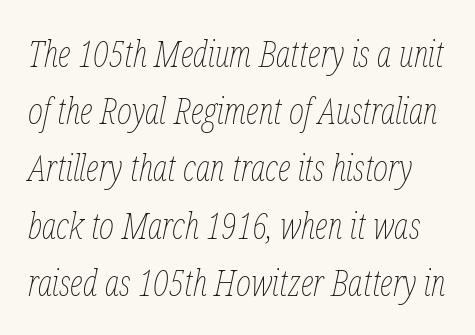
{"italic": "yes", "lean": "right", "slant_degrees": 12, "bold": "no", "weight": "thin", "width": "condensed", "stroke_contrast": "low", "x_height": "medium", "monospaced": "no", "underline": "no", "line_spacing": "normal", "line_spacing_ratio": 1.59, "letter_spacing": "normal", "letter_spacing_em": 0.0, "glyph_px": 36}
